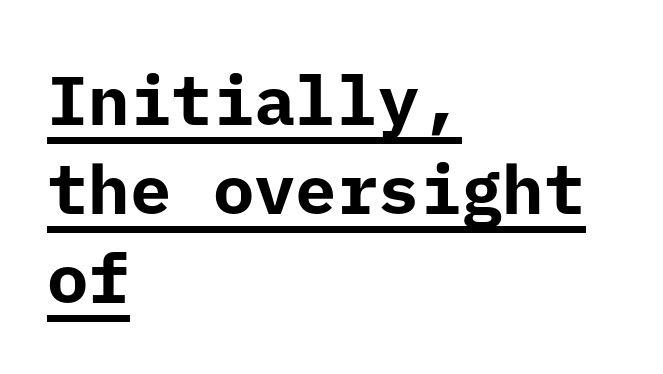
{"serif": "no", "italic": "no", "bold": "yes", "weight": "bold", "width": "normal", "stroke_contrast": "low", "x_height": "medium", "underline": "yes", "align": "left", "line_spacing": "normal", "line_spacing_ratio": 1.29, "letter_spacing": "normal", "letter_spacing_em": 0.0, "glyph_px": 69}
